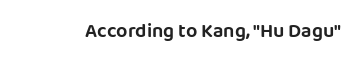
{"italic": "no", "underline": "no", "letter_spacing": "normal", "letter_spacing_em": 0.0, "glyph_px": 20}
